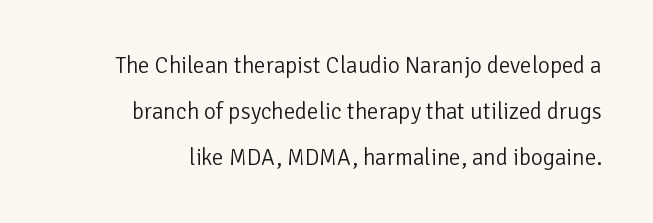
The passage shown is not underscored anywhere. The type is set solid horizontally, with unmodified tracking. Notice how the stems are strictly vertical — no italics here. Baseline-to-baseline distance is far greater than the letter height.
